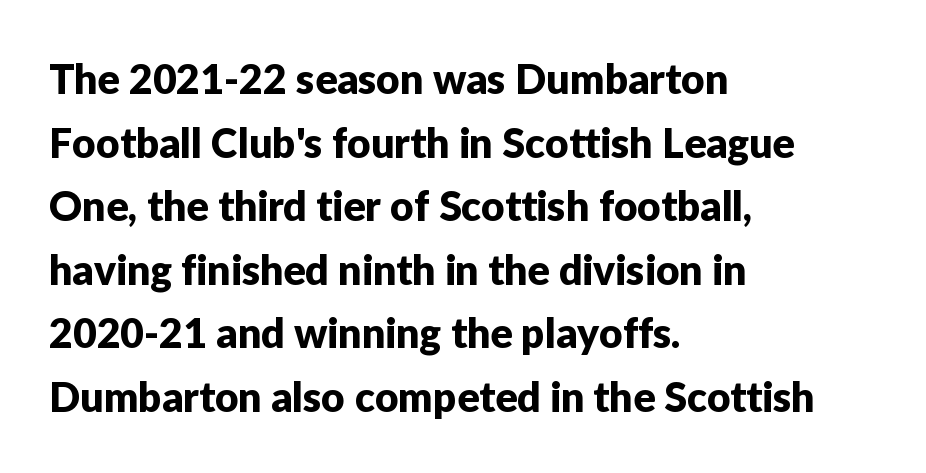
{"serif": "no", "italic": "no", "width": "normal", "stroke_contrast": "low", "x_height": "medium", "monospaced": "no", "underline": "no", "align": "left", "line_spacing": "normal", "line_spacing_ratio": 1.55, "letter_spacing": "normal", "letter_spacing_em": 0.0, "glyph_px": 41}
